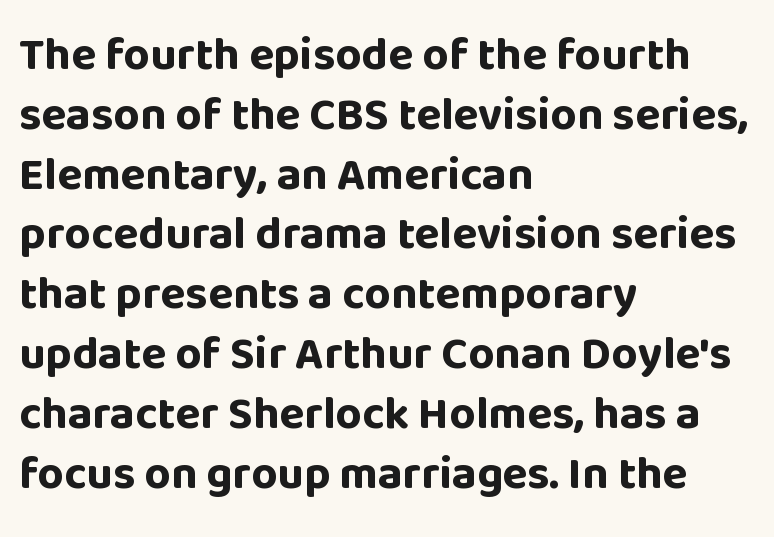
The image shows 46 px bold sans-serif type, upright; set left-aligned, normal line spacing (1.3x), normal letter spacing, not underlined; low stroke contrast and a large x-height.
